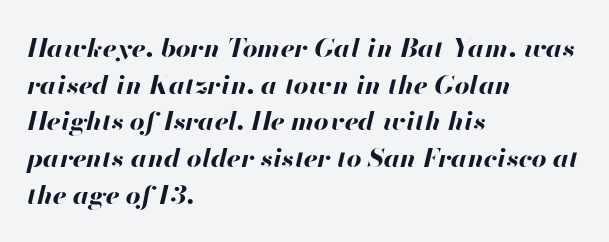
Q: Is the text bold? A: Yes.
Q: Is the text italic (slanted)? A: Yes, it leans right by about 13 degrees.
Q: Is the text underlined? A: No.
Q: How is the paragraph aligned? A: Left-aligned.
Q: Is the spacing between letters normal or unusually wide? A: Normal.
Q: Is the spacing between lines tight, normal or loose? A: Normal.
